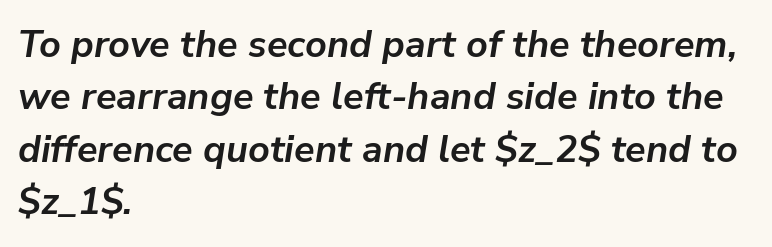
The image shows 38 px semibold type, italic (leaning right); set left-aligned, normal line spacing (1.38x), normal letter spacing, not underlined; low stroke contrast and a medium x-height.
